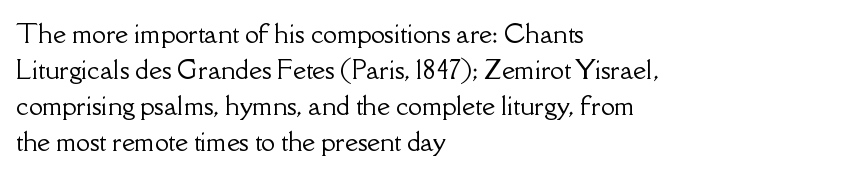
{"italic": "no", "underline": "no", "align": "left", "line_spacing": "normal", "line_spacing_ratio": 1.44, "letter_spacing": "normal", "letter_spacing_em": 0.0, "glyph_px": 25}
